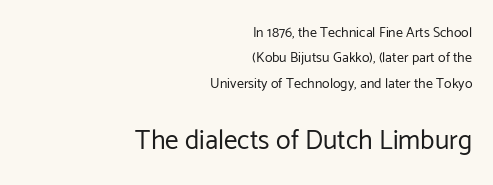
The image shows 27 px text type, upright; set right-aligned, line spacing 1.81x, normal letter spacing, not underlined; the second (bottom) block is 1.93x larger.
